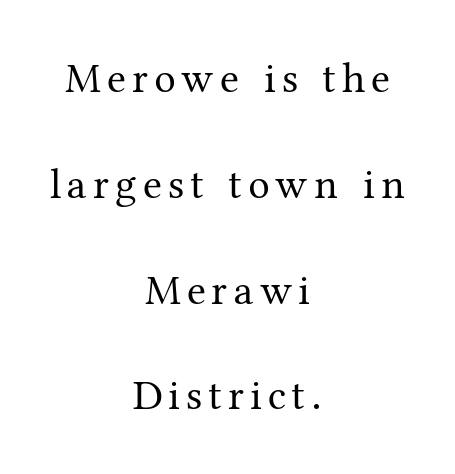
Decoration check: the copy has no underline. No italicization has been applied; the sample stays upright. A student would call this center alignment; a typographer would say set centered. Character widths vary here, with narrow letters taking less room than wide ones. Compared with typical paragraphs, the rows here are farther apart. This is not heavy type; no bold has been used.
